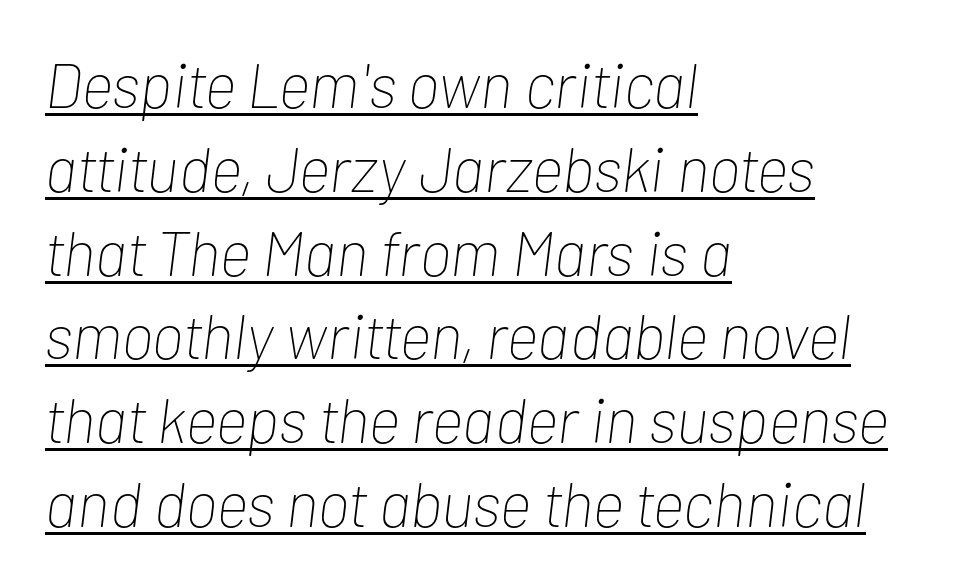
The image shows 63 px thin, condensed type, italic (leaning right); set left-aligned, normal line spacing (1.33x), normal letter spacing, underlined; low stroke contrast and a medium x-height.
